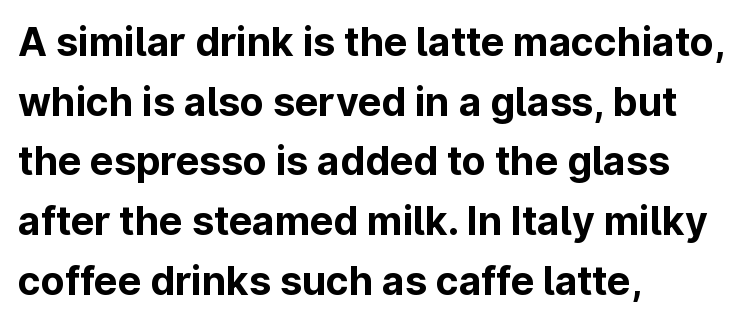
Leftover space on each line is placed entirely after the last word. Think of a printed novel: that variable character pitch is what you see here. Rule under the text: the space is simply empty. Serif or sans? Sans — the stroke terminals are bare. Short note: letters normally spaced.
